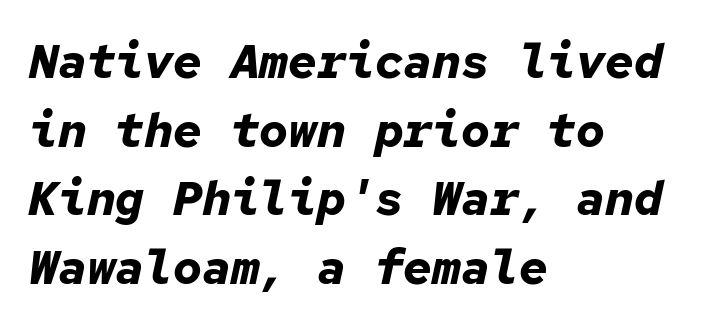
The image shows 48 px bold type, italic (leaning right), monospaced; set left-aligned, normal line spacing (1.43x), normal letter spacing, not underlined; low stroke contrast and a medium x-height.
